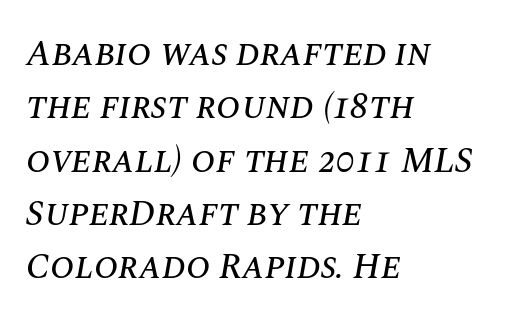
An italicized treatment has been applied to the whole sample. Letters rest on an invisible, unmarked baseline. This block has exactly the height ordinary leading produces. The letters advance in unequal steps, a hallmark of proportional type. A typesetter would call this zero additional tracking. The paragraph shown leans on its left margin.
